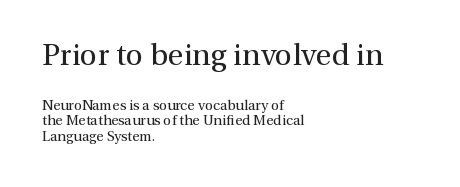
{"serif": "yes", "italic": "no", "bold": "no", "weight": "regular", "width": "normal", "stroke_contrast": "medium", "x_height": "medium", "monospaced": "no", "underline": "no", "align": "left", "line_spacing": "tight", "line_spacing_ratio": 1.1, "letter_spacing": "normal", "letter_spacing_em": 0.0, "larger_block": "first", "size_ratio": 2.14, "glyph_px": 30}
